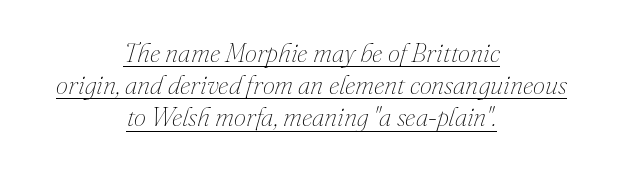
The image shows 27 px text type, italic (leaning right); set centered, line spacing 1.19x, normal letter spacing, underlined.
